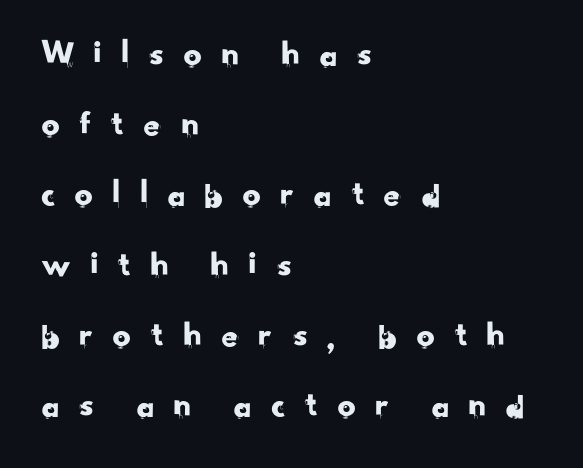
{"serif": "no", "width": "normal", "stroke_contrast": "low", "x_height": "small", "monospaced": "no", "underline": "no", "align": "left", "line_spacing": "loose", "line_spacing_ratio": 1.95, "letter_spacing": "wide", "letter_spacing_em": 0.47, "glyph_px": 36}
